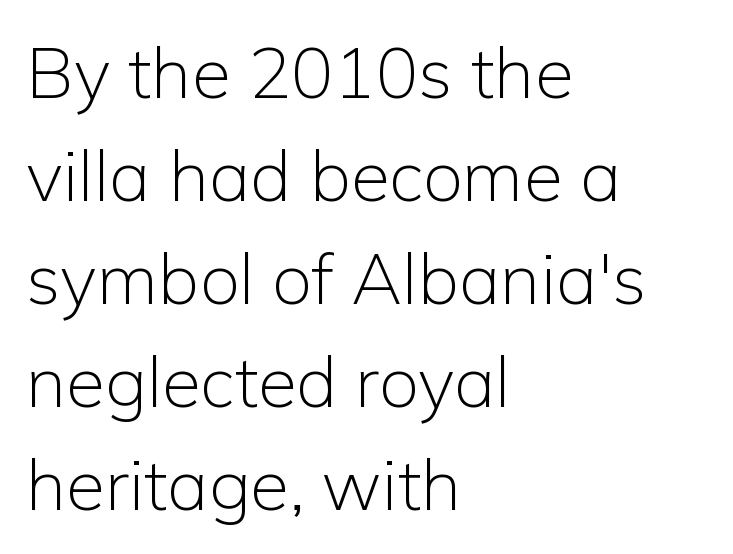
The passage shown is typeset with a sans-serif family. Nothing heavy about these letters — not bold at all. Is the letter spacing exaggerated? No — it looks like the ordinary default. The specimen omits any rule beneath the text block's lines. Every stem runs plumb, perpendicular to the baseline.
